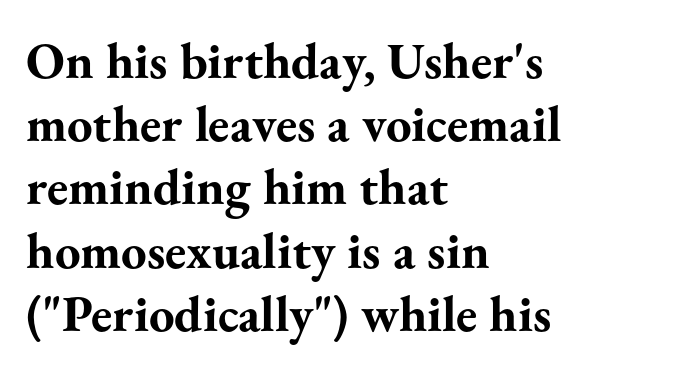
Layout note: lines flush left. Does the weight exceed regular? Yes, all the way to bold. This rendering features lettering with no underline. These lines keep a tight, regular rhythm from letter to letter. The glyphs in this specimen are seriffed. Think of a printed novel: that variable character pitch is what you see here.
